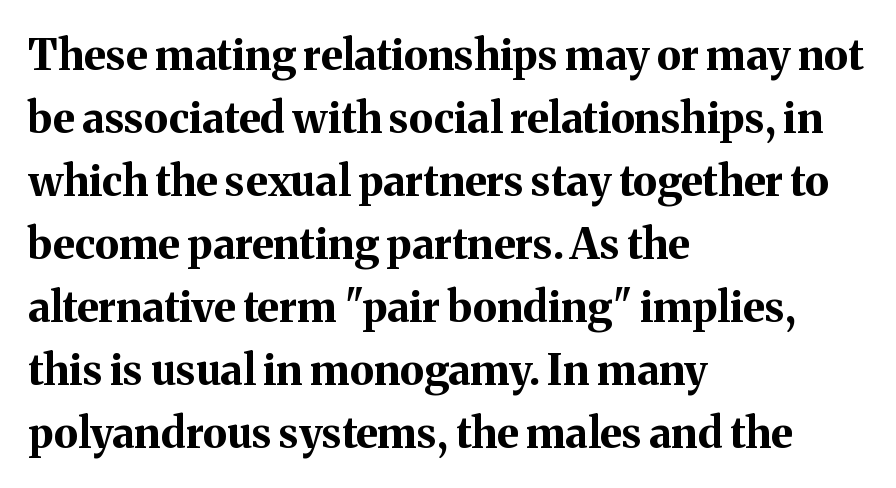
The image shows 42 px bold serif type, upright; set left-aligned, normal line spacing (1.5x), normal letter spacing, not underlined; medium stroke contrast and a medium x-height.
